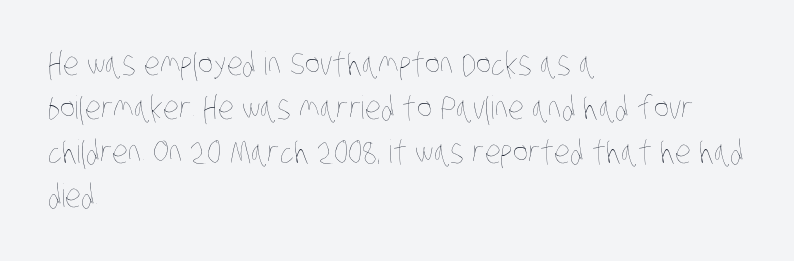
Q: Is the text bold? A: No.
Q: Is the text underlined? A: No.
Q: How is the paragraph aligned? A: Left-aligned.
Q: Is the spacing between letters normal or unusually wide? A: Normal.
Q: Is the spacing between lines tight, normal or loose? A: Normal.
Q: Width (condensed, normal, or wide)? A: Condensed.
Q: Stroke contrast? A: Low.
Q: x-height? A: Large.
Q: Monospaced? A: No.
